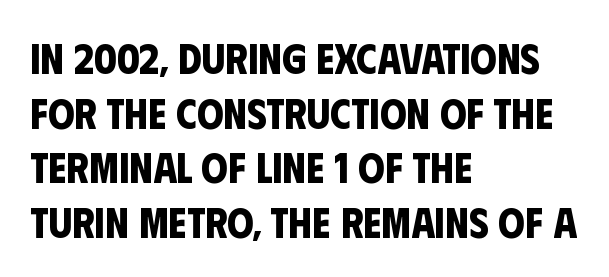
The image shows 42 px bold, condensed sans-serif type; set left-aligned, normal line spacing (1.3x), normal letter spacing, not underlined; low stroke contrast and a large x-height.
